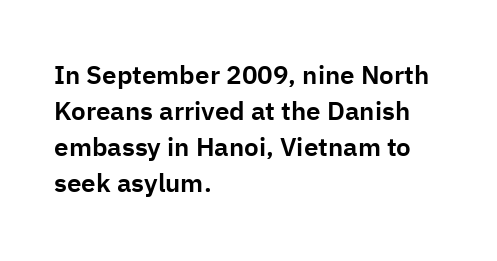
The image shows 26 px text type, upright; set left-aligned, normal line spacing (1.39x), normal letter spacing, not underlined.
